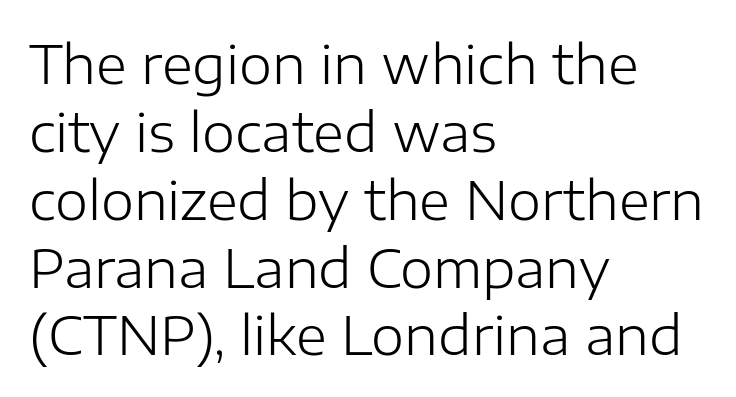
Every character sits straight up, as roman type does. This sample has the flowing, uneven cadence of proportional lettering. No extra ink here — the face is not bold. Plain, unruled lines of type. Tracking value appears to be zero — textbook default spacing. Evenly set lines give the paragraph a standard silhouette.
